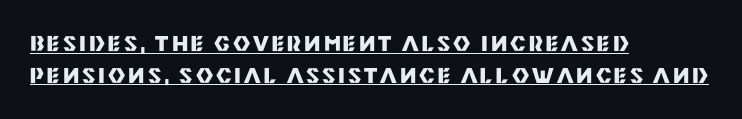
The image shows 21 px bold type, upright; set left-aligned, normal line spacing (1.51x), underlined.
